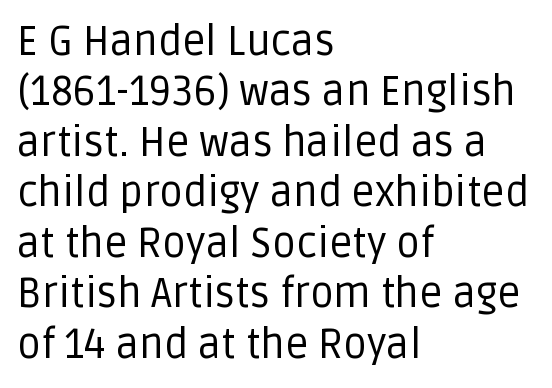
Q: Is the text bold? A: No.
Q: Is the text italic (slanted)? A: No, it is upright.
Q: Is the typeface a serif or a sans-serif typeface? A: Sans-serif.
Q: Is the text underlined? A: No.
Q: How is the paragraph aligned? A: Left-aligned.
Q: Is the spacing between letters normal or unusually wide? A: Normal.
Q: Width (condensed, normal, or wide)? A: Normal.
Q: Stroke contrast? A: Low.
Q: x-height? A: Large.
Q: Monospaced? A: No.
